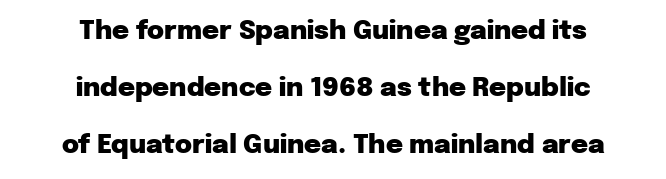
In terms of weight, the rendering is a true, heavy bold. Is there much room between lines? Yes — plenty of vertical air separates them. The whitespace from short lines is split evenly between both sides. Check the space under the baseline: it is left empty. A typesetter would mark this as roman, not italic.
